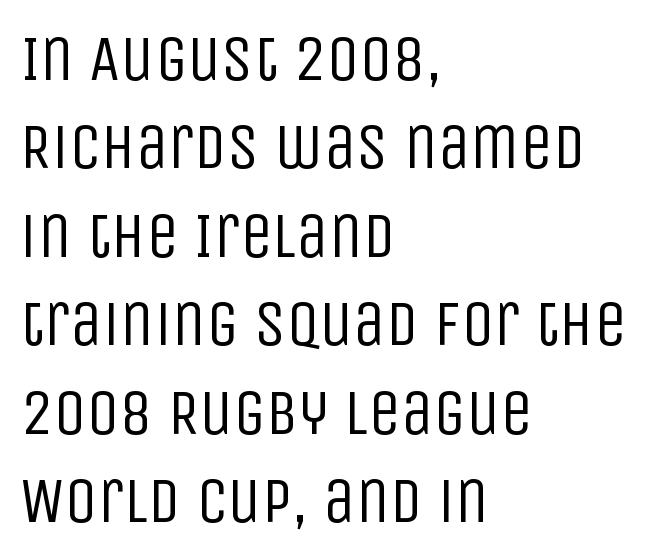
The image shows 65 px regular-weight, condensed sans-serif type, upright; set left-aligned, normal line spacing (1.36x), normal letter spacing, not underlined; low stroke contrast and a large x-height.
